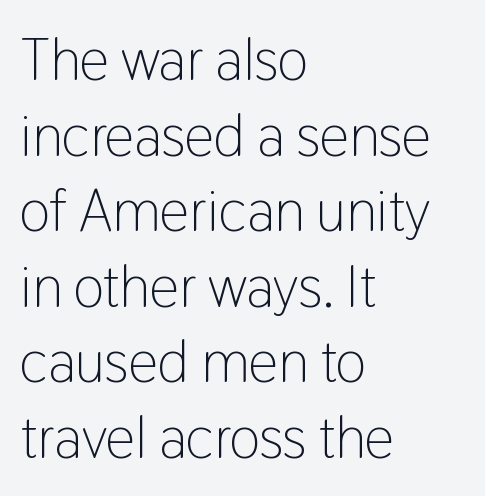
Q: Is the text bold? A: No.
Q: Is the text italic (slanted)? A: No, it is upright.
Q: Is the typeface a serif or a sans-serif typeface? A: Sans-serif.
Q: Is the text underlined? A: No.
Q: How is the paragraph aligned? A: Left-aligned.
Q: Is the spacing between letters normal or unusually wide? A: Normal.
Q: Is the spacing between lines tight, normal or loose? A: Normal.
Q: Width (condensed, normal, or wide)? A: Condensed.
Q: Stroke contrast? A: Low.
Q: x-height? A: Medium.
Q: Monospaced? A: No.
